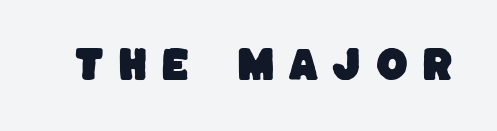
{"serif": "no", "width": "normal", "stroke_contrast": "low", "x_height": "large", "monospaced": "no", "underline": "no", "letter_spacing": "wide", "letter_spacing_em": 0.37, "glyph_px": 37}
